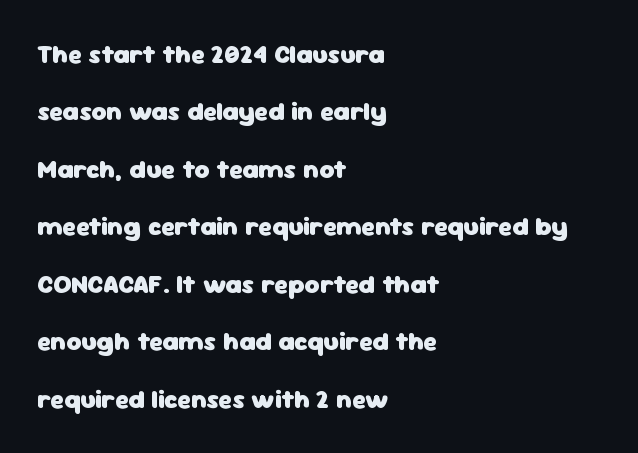
Q: Is the text bold? A: Yes.
Q: Is the text italic (slanted)? A: No, it is upright.
Q: Is the text underlined? A: No.
Q: How is the paragraph aligned? A: Left-aligned.
Q: Is the spacing between letters normal or unusually wide? A: Normal.
Q: Is the spacing between lines tight, normal or loose? A: Loose.
